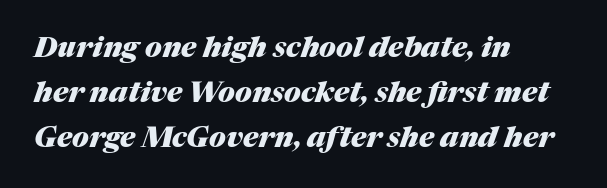
Horizontal alignment here is leftward, the default for most running prose. Set as a true bold cut, around the 700 mark. Any mark beneath the type? The region is blank. The passage shown has conventional tracking throughout. The text carries the slant typical of an italic or oblique font. The letters advance in unequal steps, a hallmark of proportional type.
